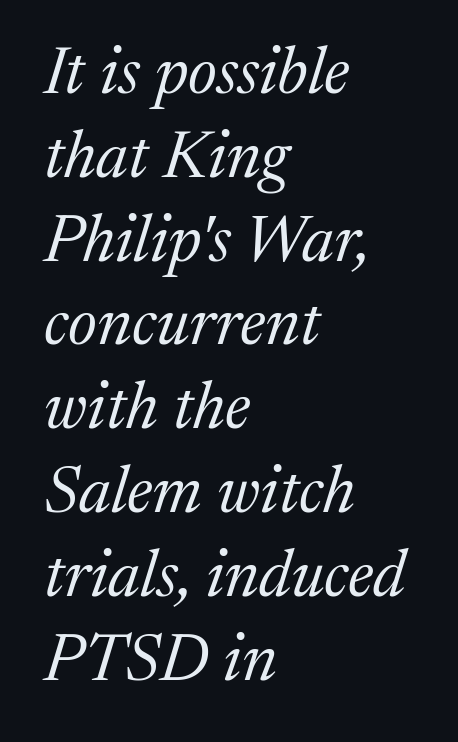
{"serif": "yes", "italic": "yes", "lean": "right", "slant_degrees": 17, "bold": "no", "weight": "regular", "width": "normal", "stroke_contrast": "medium", "x_height": "medium", "monospaced": "no", "underline": "no", "align": "left", "line_spacing": "normal", "line_spacing_ratio": 1.27, "letter_spacing": "normal", "letter_spacing_em": 0.0, "glyph_px": 66}
